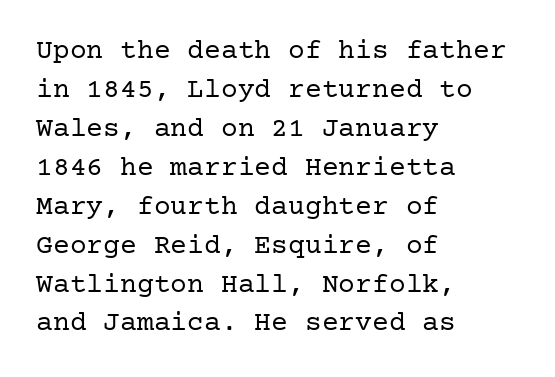
{"serif": "yes", "italic": "no", "bold": "no", "weight": "regular", "width": "normal", "stroke_contrast": "low", "x_height": "medium", "underline": "no", "align": "left", "line_spacing": "normal", "line_spacing_ratio": 1.39, "letter_spacing": "normal", "letter_spacing_em": 0.0, "glyph_px": 28}
